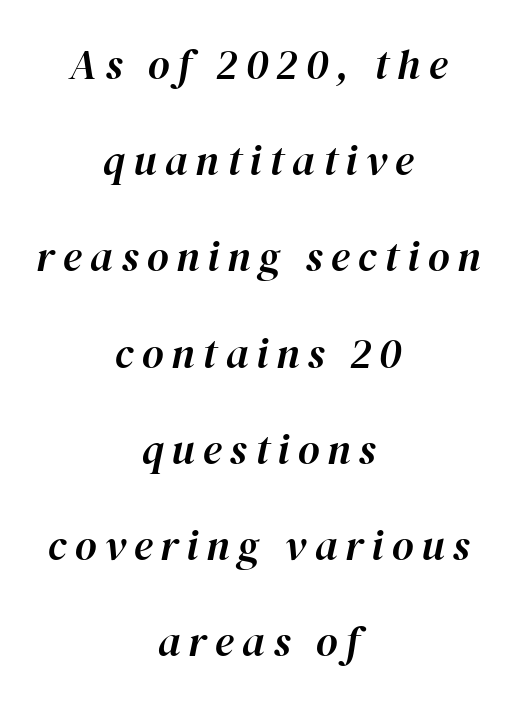
The image shows 42 px text type, italic (leaning right); set centered, loose line spacing (2.29x), not underlined; high stroke contrast and a medium x-height.
